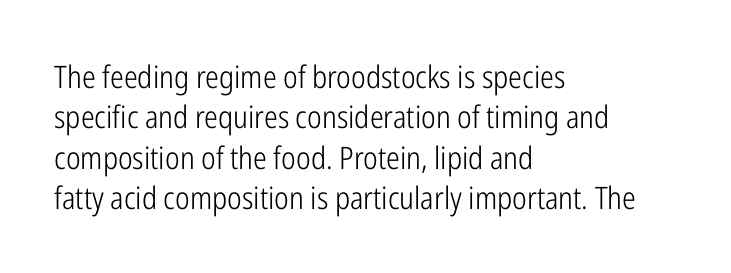
{"serif": "no", "italic": "no", "bold": "no", "weight": "light", "width": "condensed", "stroke_contrast": "low", "x_height": "medium", "monospaced": "no", "underline": "no", "align": "left", "line_spacing": "normal", "line_spacing_ratio": 1.3, "letter_spacing": "normal", "letter_spacing_em": 0.0, "glyph_px": 31}
